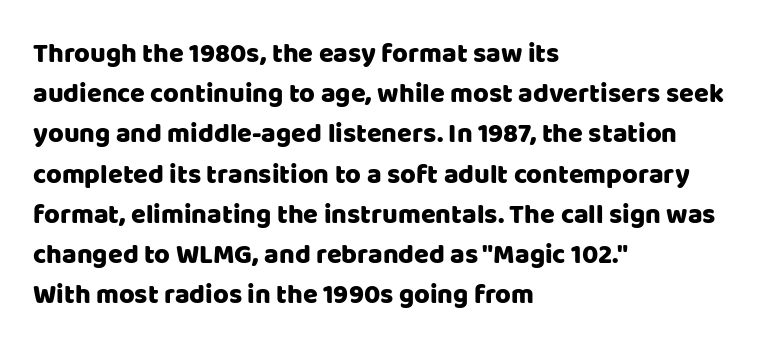
Q: Is the text italic (slanted)? A: No, it is upright.
Q: Is the text underlined? A: No.
Q: How is the paragraph aligned? A: Left-aligned.
Q: Is the spacing between letters normal or unusually wide? A: Normal.
Q: Is the spacing between lines tight, normal or loose? A: Normal.
